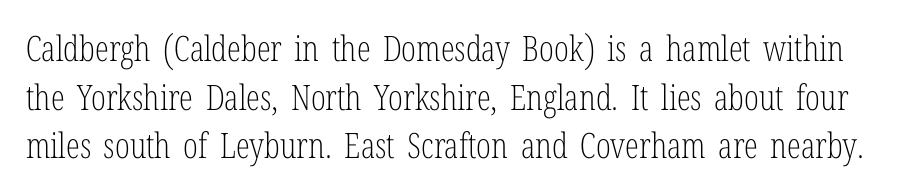
The image shows 35 px light, condensed serif type, upright; set normal line spacing (1.39x), normal letter spacing, not underlined; low stroke contrast and a medium x-height.
